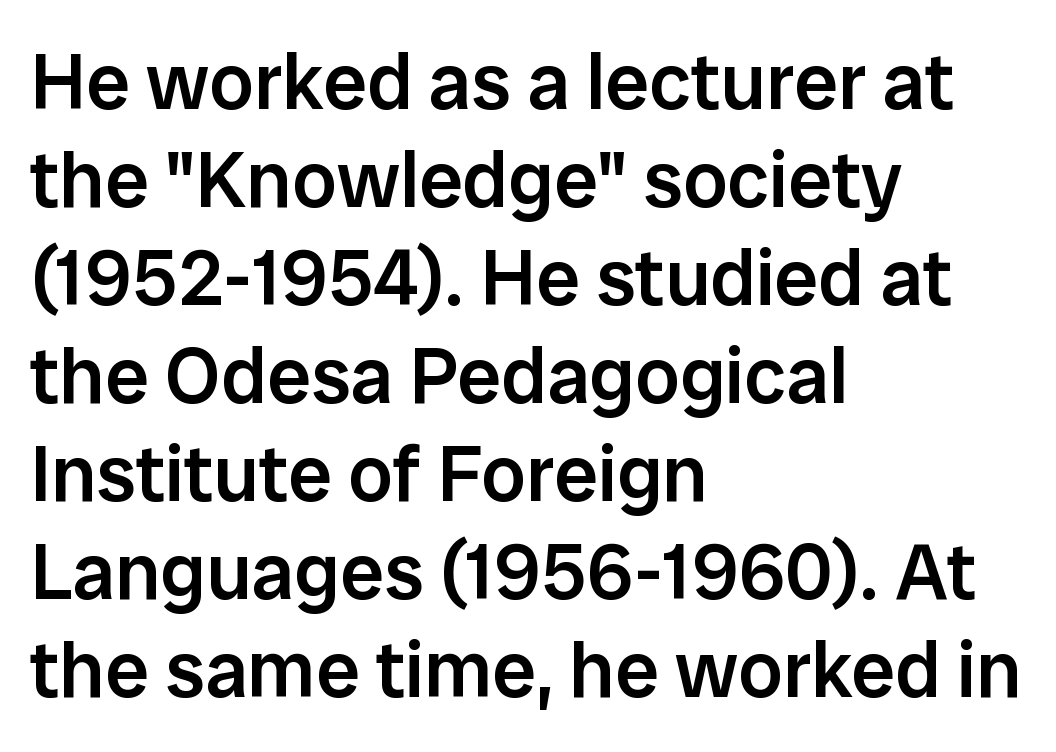
{"serif": "no", "italic": "no", "bold": "semi", "weight": "semibold", "width": "normal", "stroke_contrast": "low", "x_height": "medium", "monospaced": "no", "underline": "no", "align": "left", "line_spacing_ratio": 1.24, "letter_spacing": "normal", "letter_spacing_em": 0.0, "glyph_px": 79}
